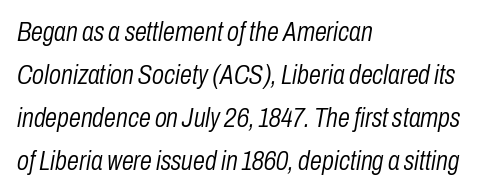
Q: Is the text bold? A: No.
Q: Is the text italic (slanted)? A: Yes, it leans right by about 10 degrees.
Q: Is the text underlined? A: No.
Q: How is the paragraph aligned? A: Left-aligned.
Q: Is the spacing between letters normal or unusually wide? A: Normal.
Q: Is the spacing between lines tight, normal or loose? A: Normal.
